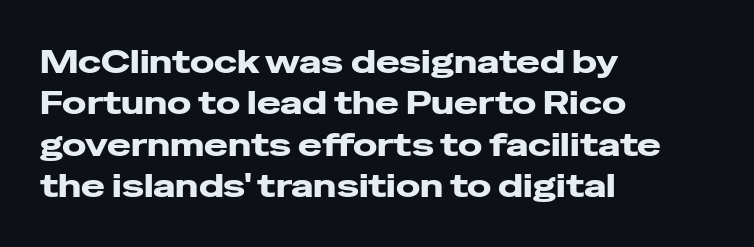
The image shows 32 px wide sans-serif type, upright; set left-aligned, normal line spacing (1.29x), normal letter spacing, not underlined; low stroke contrast and a medium x-height.
